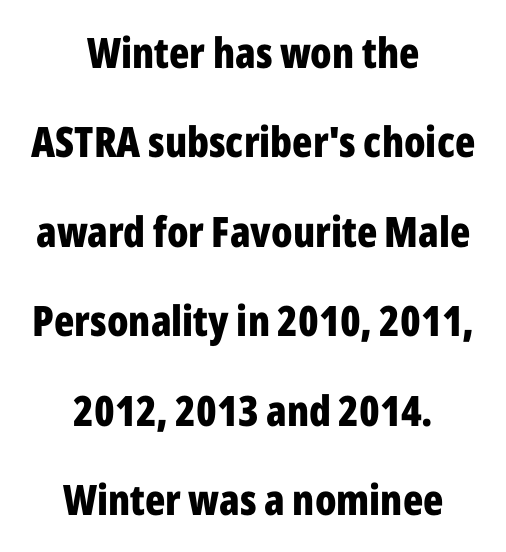
These words are printed bold, with thick strokes throughout. The paragraph shown floats in the horizontal middle. Vertically, the passage feels expansive, rows floating well apart. Are there feet on the stems? There aren't — it's a sans.
